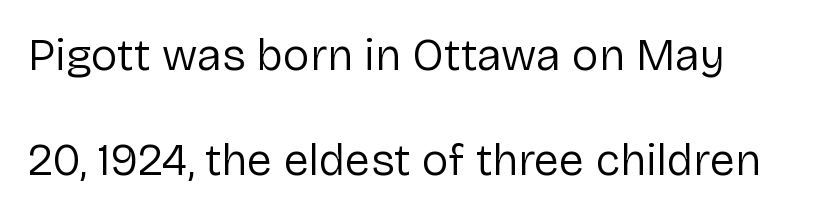
The line texture is even and compact thanks to regular tracking. Where is the straight margin? On the left. The space directly below the letters is spotless. A roman cut, with each character standing at attention. Think of a printed novel: that variable character pitch is what you see here.
